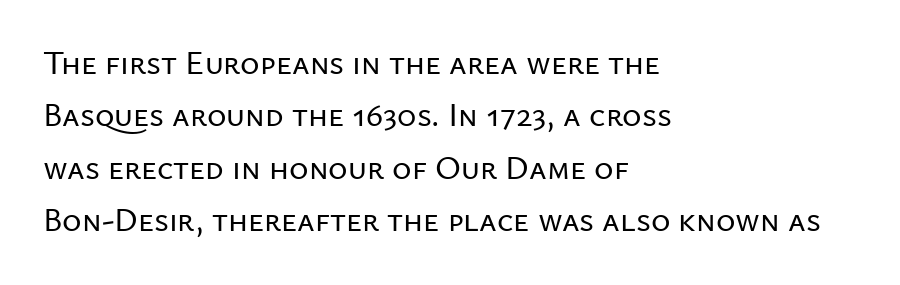
The rows are spaced the way most documents space them. These lines are rendered in a variable-pitch font. The paragraph has a hard left edge and a soft right edge. I'd call this a sans setting — the letters go barefoot. Students, note that the glyphs here touch the page at normal intervals.
